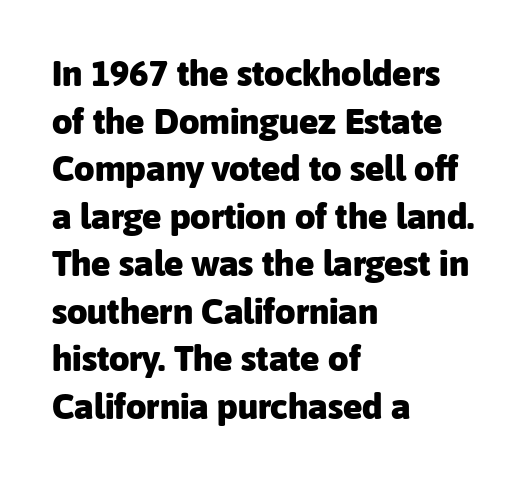
Q: Is the text bold? A: Yes.
Q: Is the text italic (slanted)? A: No, it is upright.
Q: Is the typeface a serif or a sans-serif typeface? A: Sans-serif.
Q: Is the text underlined? A: No.
Q: How is the paragraph aligned? A: Left-aligned.
Q: Is the spacing between letters normal or unusually wide? A: Normal.
Q: Is the spacing between lines tight, normal or loose? A: Normal.
Q: Width (condensed, normal, or wide)? A: Normal.
Q: Stroke contrast? A: Low.
Q: x-height? A: Medium.
Q: Monospaced? A: No.
